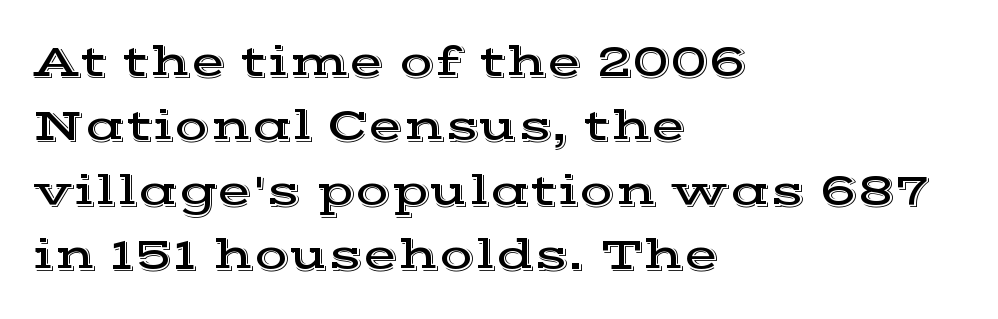
The image shows 46 px wide serif type, upright; set left-aligned, normal line spacing (1.4x), normal letter spacing, not underlined; a medium x-height.
